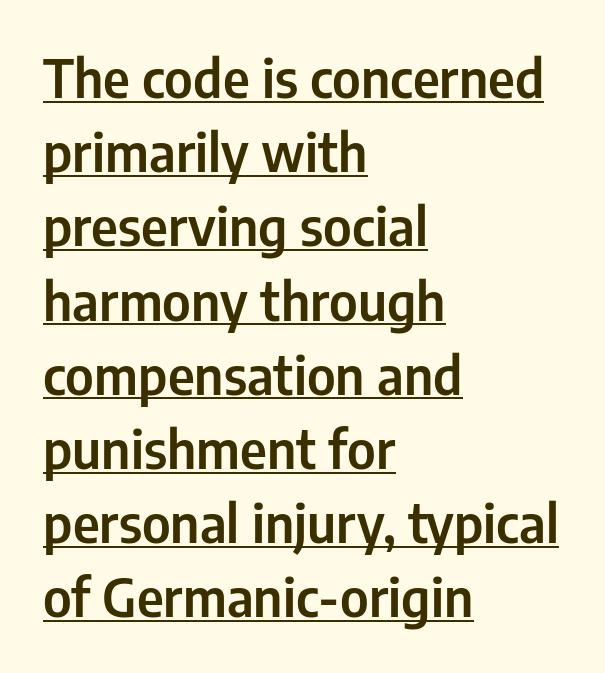
The image shows 53 px condensed sans-serif type, upright; set left-aligned, normal line spacing (1.4x), normal letter spacing, underlined; low stroke contrast and a medium x-height.
